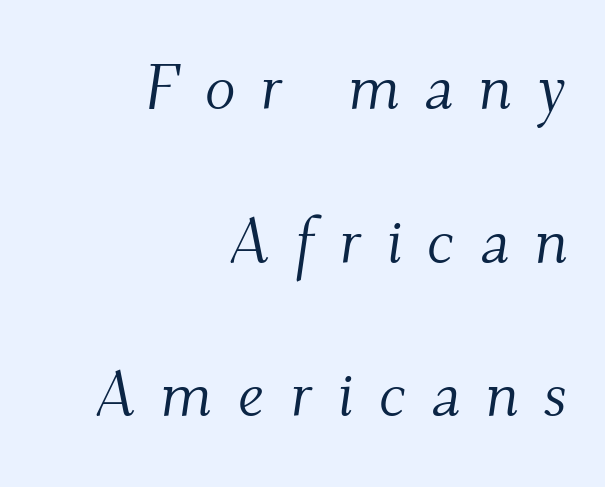
The string is rendered with underlining switched off. Looks like regular typesetting: each glyph gets only the width it needs. Tracking here is generous; glyphs stand well apart from one another. This is serif lettering, the kind often seen in printed books. The space between consecutive lines is lavish.
